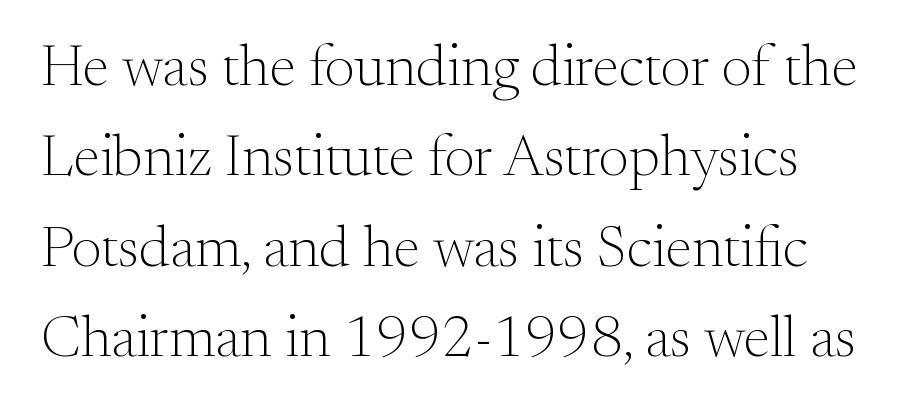
Q: Is the text bold? A: No.
Q: Is the text italic (slanted)? A: No, it is upright.
Q: Is the typeface a serif or a sans-serif typeface? A: Serif.
Q: Is the text underlined? A: No.
Q: Is the spacing between letters normal or unusually wide? A: Normal.
Q: Is the spacing between lines tight, normal or loose? A: Normal.
Q: Width (condensed, normal, or wide)? A: Normal.
Q: Stroke contrast? A: Medium.
Q: x-height? A: Small.
Q: Monospaced? A: No.
